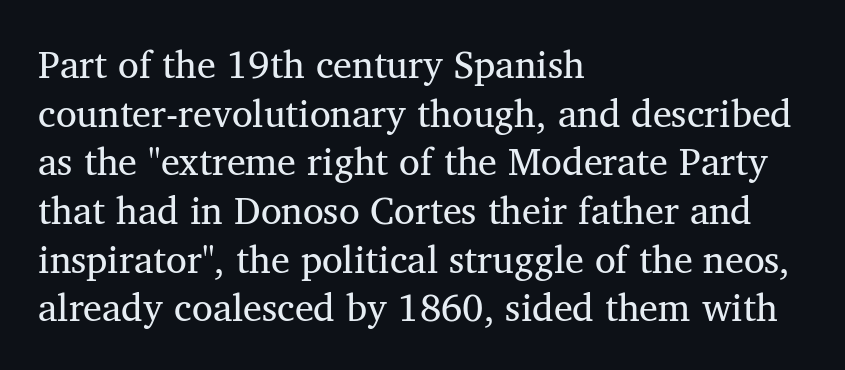
{"serif": "yes", "width": "normal", "stroke_contrast": "medium", "x_height": "medium", "monospaced": "no", "underline": "no", "align": "left", "line_spacing": "normal", "line_spacing_ratio": 1.28, "letter_spacing": "normal", "letter_spacing_em": 0.0, "glyph_px": 38}
